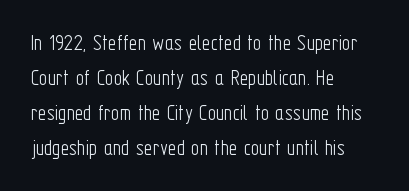
{"italic": "no", "bold": "no", "underline": "no", "align": "left", "line_spacing": "normal", "line_spacing_ratio": 1.52, "letter_spacing": "normal", "letter_spacing_em": 0.0, "glyph_px": 23}
